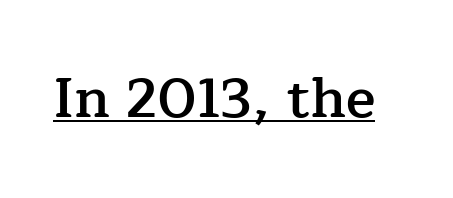
Vertical strokes here are truly vertical. The passage shown is semibold, sitting just below true bold. Look at the tracking — it's just the regular setting, nothing added. Looks like regular typesetting: each glyph gets only the width it needs.
